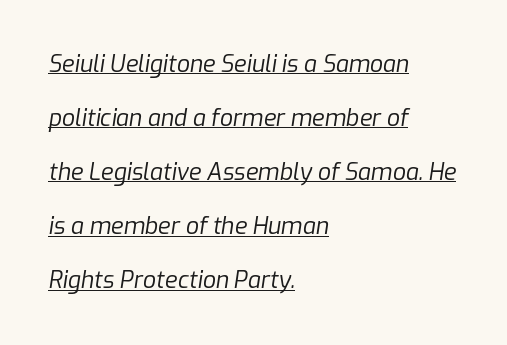
{"italic": "yes", "lean": "right", "slant_degrees": 9, "bold": "no", "underline": "yes", "align": "left", "line_spacing": "loose", "line_spacing_ratio": 2.35, "letter_spacing": "normal", "letter_spacing_em": 0.0, "glyph_px": 23}
